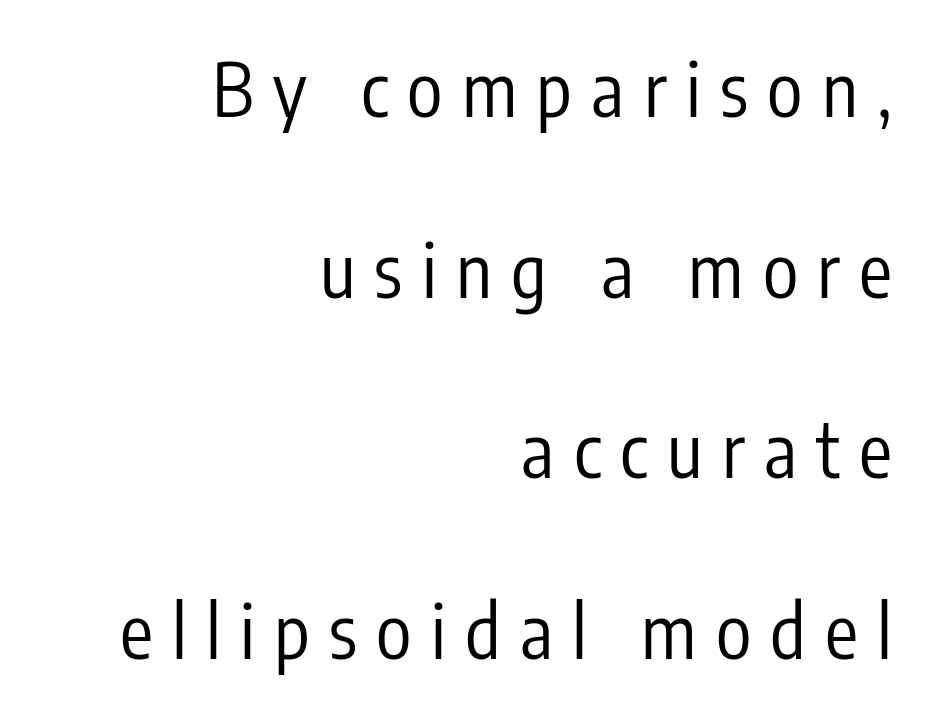
It's the straight-up-and-down kind of type. Stem width sits at or under what a default text font uses. The type is letterspaced generously, with wide tracking. The specimen omits any rule beneath the text block's lines.
